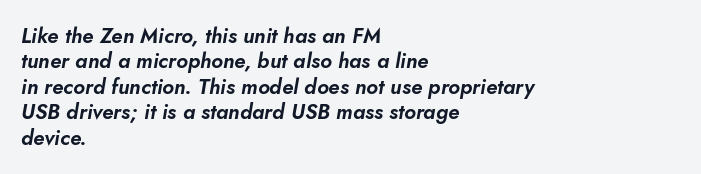
{"italic": "yes", "lean": "right", "slant_degrees": 10, "underline": "no", "align": "left", "line_spacing_ratio": 1.21, "letter_spacing": "normal", "letter_spacing_em": 0.0, "glyph_px": 21}
